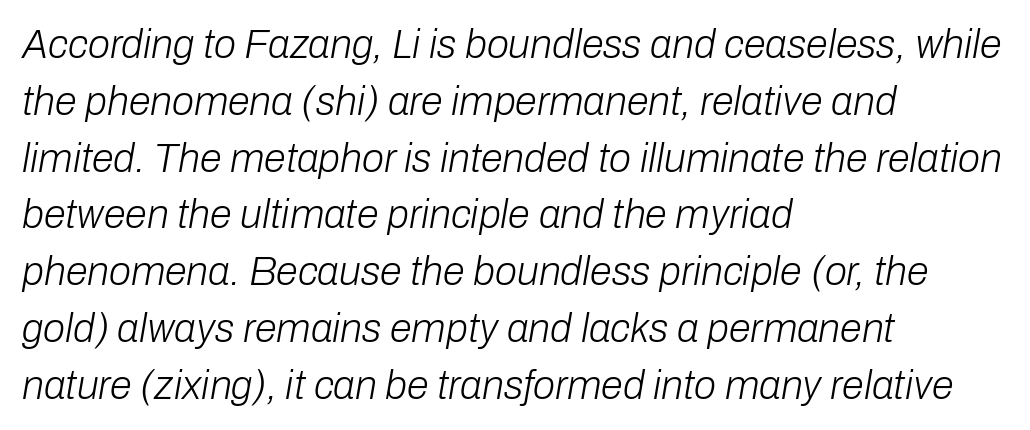
Tracking value appears to be zero — textbook default spacing. Summary of weight: not heavy and not bold. Descender tails drop into unmarked territory. Does the leading feel generous? No, just average. This sample is left-justified, so line endings fall wherever the words run out.
